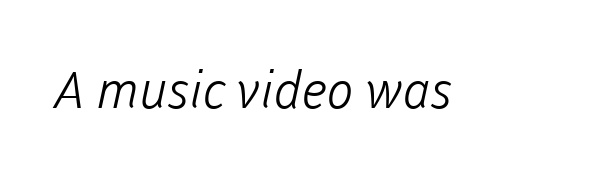
Q: Is the text bold? A: No.
Q: Is the typeface a serif or a sans-serif typeface? A: Sans-serif.
Q: Is the text underlined? A: No.
Q: Is the spacing between letters normal or unusually wide? A: Normal.
Q: Width (condensed, normal, or wide)? A: Normal.
Q: Stroke contrast? A: Low.
Q: x-height? A: Medium.
Q: Monospaced? A: No.
